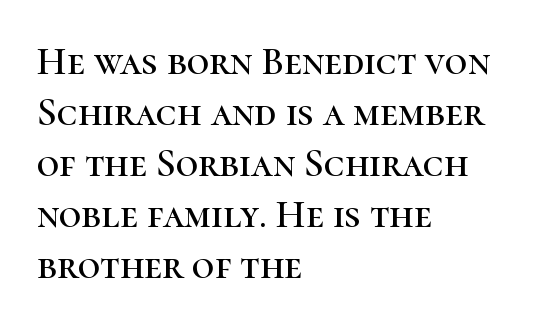
{"serif": "yes", "italic": "no", "width": "normal", "stroke_contrast": "high", "x_height": "medium", "monospaced": "no", "underline": "no", "align": "left", "line_spacing": "normal", "line_spacing_ratio": 1.31, "letter_spacing": "normal", "letter_spacing_em": 0.0, "glyph_px": 39}
